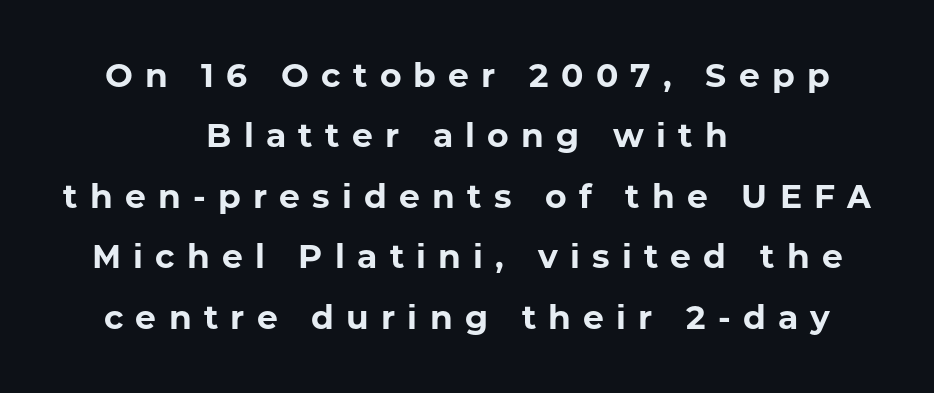
Look at the stroke-to-counter ratio: heavy, a bold. The letters are spread apart with noticeably loose tracking. Centered paragraph, ragged on both sides. These lines were composed using upright roman letters. Note the varied advance widths — an 'i' is clearly narrower than an 'm'. Type style note: lacks serifs.
